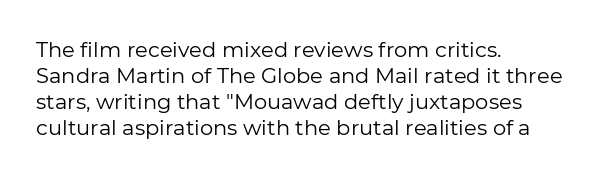
Q: Is the text bold? A: No.
Q: Is the text italic (slanted)? A: No, it is upright.
Q: Is the text underlined? A: No.
Q: How is the paragraph aligned? A: Left-aligned.
Q: Is the spacing between letters normal or unusually wide? A: Normal.
